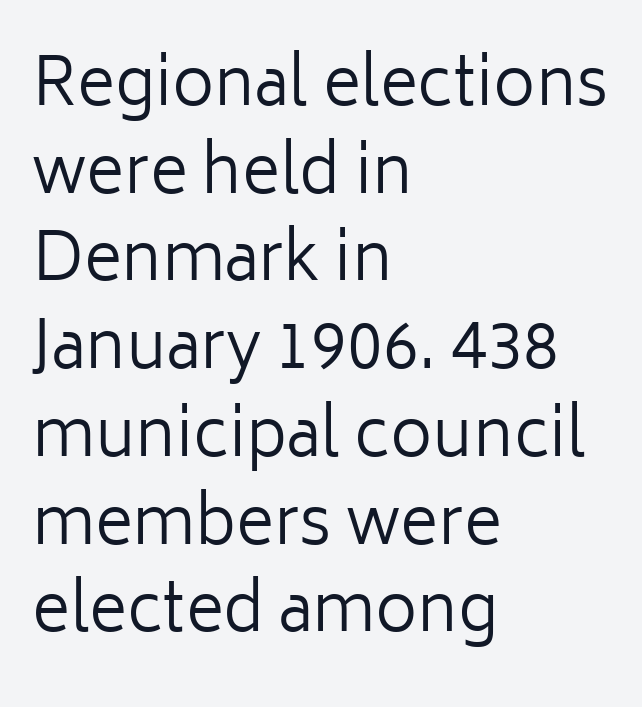
Q: Is the text bold? A: No.
Q: Is the text italic (slanted)? A: No, it is upright.
Q: Is the typeface a serif or a sans-serif typeface? A: Sans-serif.
Q: Is the text underlined? A: No.
Q: How is the paragraph aligned? A: Left-aligned.
Q: Is the spacing between letters normal or unusually wide? A: Normal.
Q: Is the spacing between lines tight, normal or loose? A: Normal.
Q: Width (condensed, normal, or wide)? A: Normal.
Q: Stroke contrast? A: Low.
Q: x-height? A: Medium.
Q: Monospaced? A: No.
